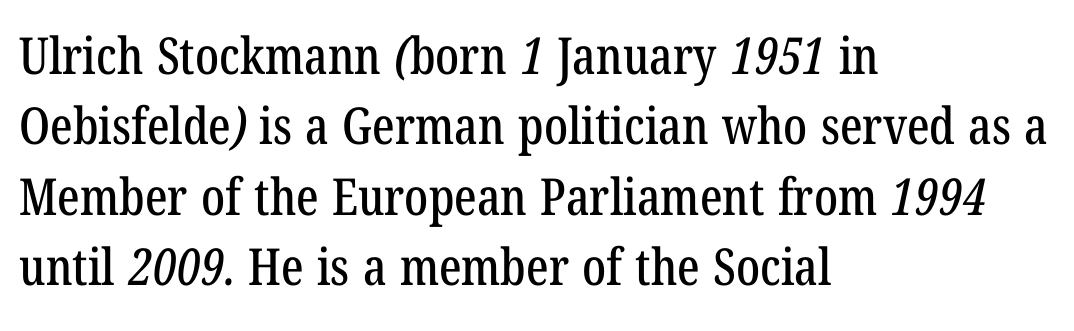
{"serif": "yes", "width": "condensed", "stroke_contrast": "low", "x_height": "medium", "monospaced": "no", "underline": "no", "align": "left", "line_spacing": "normal", "line_spacing_ratio": 1.38, "letter_spacing": "normal", "letter_spacing_em": 0.0, "glyph_px": 51}
